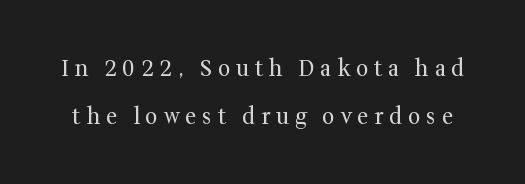
Short note: letters widely spaced. Whoever set this chose breathing room over compactness in the vertical rhythm. No extra ink here — the face is not bold. Unlike italic type, these characters show no tilt at all.
